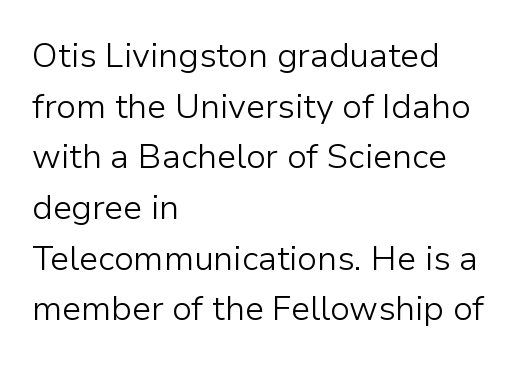
Q: Is the text bold? A: No.
Q: Is the text italic (slanted)? A: No, it is upright.
Q: Is the typeface a serif or a sans-serif typeface? A: Sans-serif.
Q: Is the text underlined? A: No.
Q: How is the paragraph aligned? A: Left-aligned.
Q: Is the spacing between letters normal or unusually wide? A: Normal.
Q: Is the spacing between lines tight, normal or loose? A: Normal.
Q: Width (condensed, normal, or wide)? A: Normal.
Q: Stroke contrast? A: Low.
Q: x-height? A: Medium.
Q: Monospaced? A: No.
